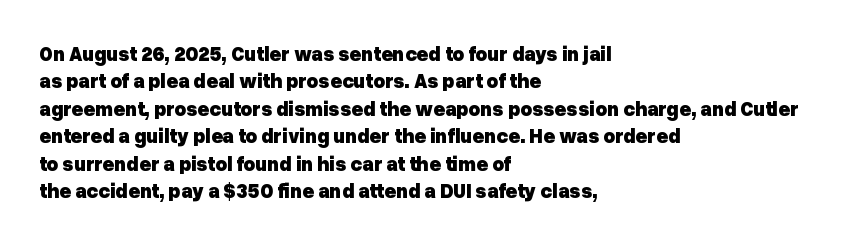
{"italic": "no", "bold": "yes", "underline": "no", "align": "left", "line_spacing": "normal", "line_spacing_ratio": 1.37, "letter_spacing": "normal", "letter_spacing_em": 0.0, "glyph_px": 20}
